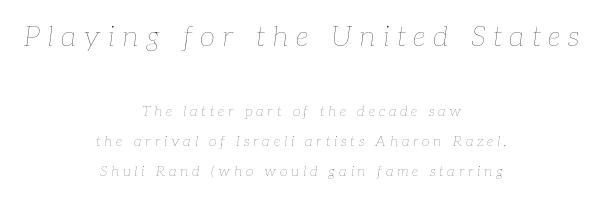
{"italic": "yes", "lean": "right", "slant_degrees": 7, "bold": "no", "weight": "thin", "width": "normal", "stroke_contrast": "low", "x_height": "medium", "monospaced": "no", "underline": "no", "align": "center", "line_spacing": "loose", "line_spacing_ratio": 2.16, "letter_spacing": "wide", "letter_spacing_em": 0.27, "larger_block": "first", "size_ratio": 2.0, "glyph_px": 28}
